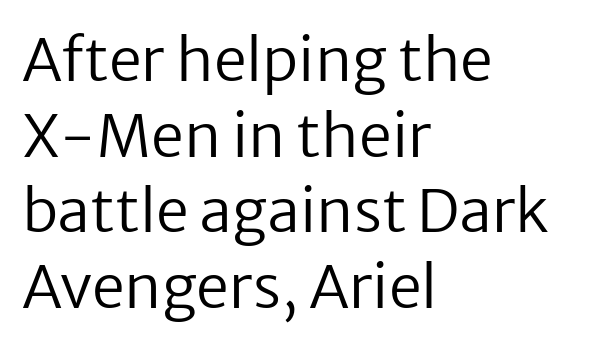
Q: Is the text bold? A: No.
Q: Is the text italic (slanted)? A: No, it is upright.
Q: Is the typeface a serif or a sans-serif typeface? A: Sans-serif.
Q: Is the text underlined? A: No.
Q: How is the paragraph aligned? A: Left-aligned.
Q: Is the spacing between letters normal or unusually wide? A: Normal.
Q: Is the spacing between lines tight, normal or loose? A: Normal.
Q: Width (condensed, normal, or wide)? A: Normal.
Q: Stroke contrast? A: Low.
Q: x-height? A: Medium.
Q: Monospaced? A: No.
